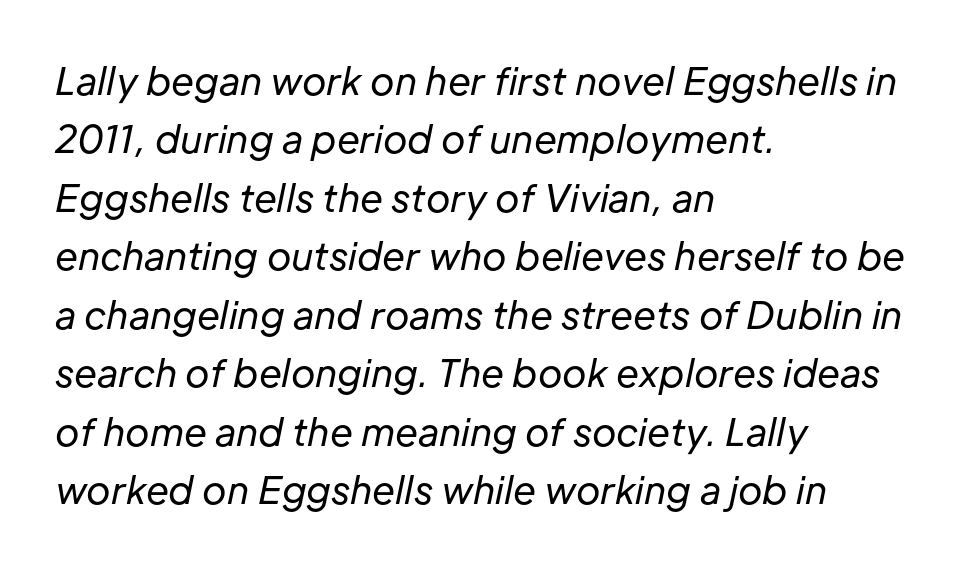
{"italic": "yes", "lean": "right", "slant_degrees": 12, "bold": "no", "weight": "regular", "width": "normal", "stroke_contrast": "low", "x_height": "medium", "monospaced": "no", "underline": "no", "align": "left", "line_spacing": "normal", "line_spacing_ratio": 1.58, "letter_spacing": "normal", "letter_spacing_em": 0.0, "glyph_px": 37}
